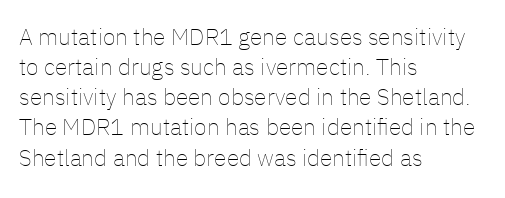
Teacher's note: observe the even left margin — that is flush-left alignment. Does extra space separate the letters? No, they use regular spacing. In terms of posture, this sample is upright. The glyphs are unaccompanied by any horizontal stroke below them. The lines sit at an ordinary, default distance from one another.
